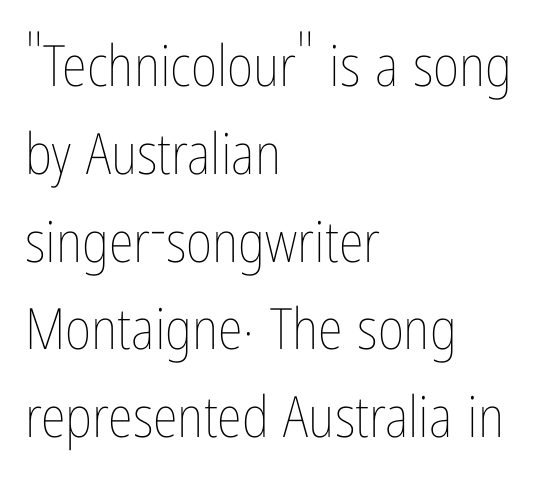
The image shows 57 px thin, condensed type, upright; set left-aligned, normal line spacing (1.54x), normal letter spacing, not underlined; low stroke contrast and a medium x-height.
